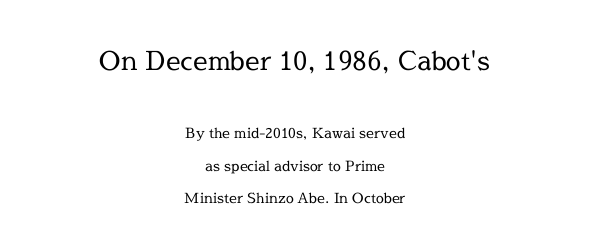
The typeface has the unassuming heft of standard copy or less. The whitespace from short lines is split evenly between both sides. Regarding leading, the lines here are spaced well apart. A clean baseline with only descenders dipping below it. These lines were composed using upright roman letters. Students, note that the glyphs here touch the page at normal intervals.
